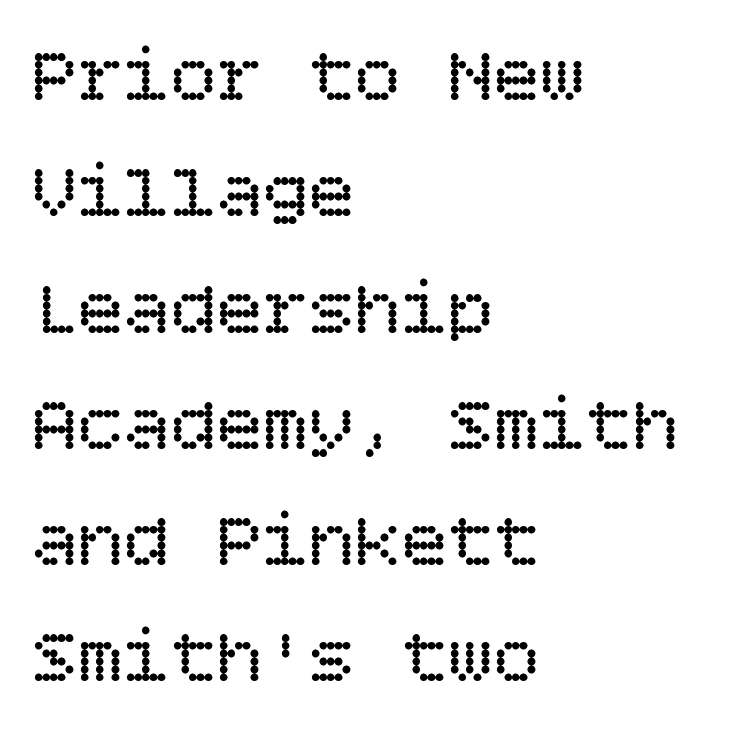
{"italic": "no", "bold": "no", "weight": "regular", "width": "normal", "stroke_contrast": "low", "x_height": "large", "underline": "no", "align": "left", "line_spacing": "normal", "line_spacing_ratio": 1.51, "letter_spacing": "normal", "letter_spacing_em": 0.0, "glyph_px": 77}
